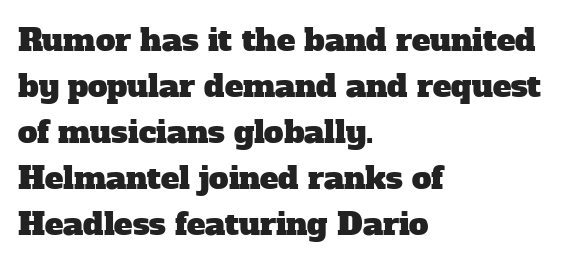
{"serif": "yes", "width": "normal", "stroke_contrast": "low", "x_height": "medium", "monospaced": "no", "underline": "no", "align": "left", "line_spacing": "normal", "line_spacing_ratio": 1.48, "letter_spacing": "normal", "letter_spacing_em": 0.0, "glyph_px": 31}
